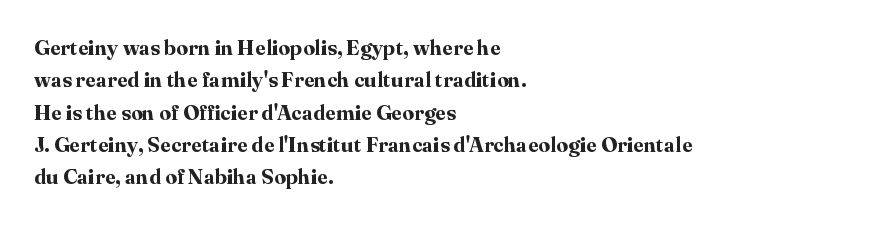
Unlike italic type, these characters show no tilt at all. Line starts are locked; line ends wander. Characters follow at the spacing the type designer built in. On the weight axis this lands at bold, roughly 700. The passage shown is not underscored anywhere.
